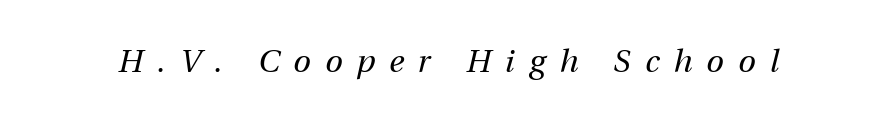
The image shows 32 px regular-weight type, italic (leaning right); set unusually wide letter spacing (+0.44 em), not underlined; medium stroke contrast and a medium x-height.
